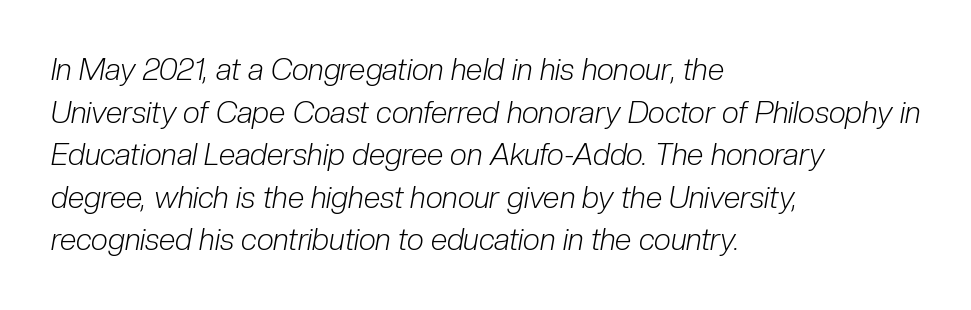
There's an unmistakable incline to the writing here. The line-height multiplier appears to be the usual default. The font sits on the lighter half of the weight spectrum, regular included. Letter spacing: default. Clear beneath every line of the passage. These lines are set flush left with a ragged right edge.
